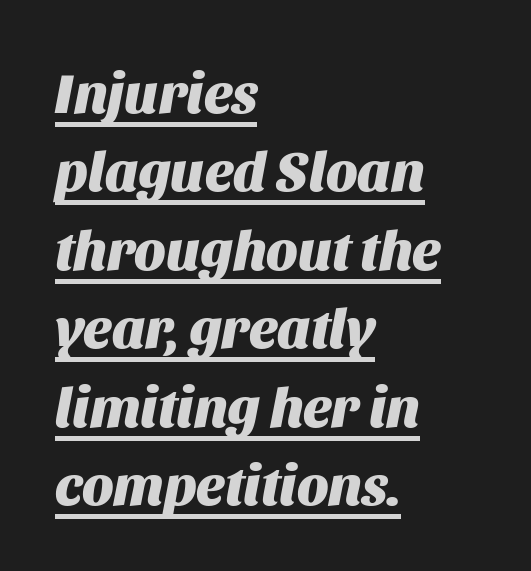
{"italic": "yes", "lean": "right", "slant_degrees": 11, "bold": "yes", "weight": "heavy", "width": "normal", "stroke_contrast": "medium", "x_height": "large", "monospaced": "no", "underline": "yes", "align": "left", "line_spacing": "normal", "line_spacing_ratio": 1.4, "letter_spacing": "normal", "letter_spacing_em": 0.0, "glyph_px": 56}
